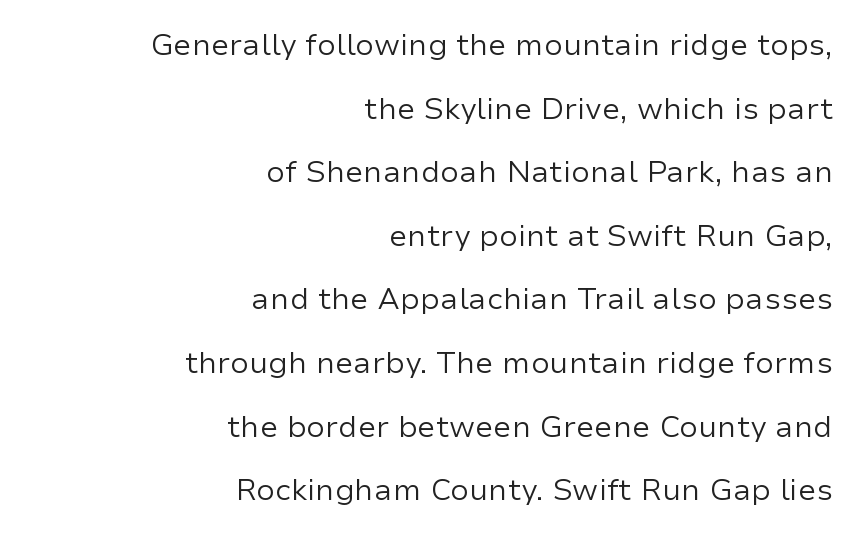
{"serif": "no", "italic": "no", "bold": "no", "weight": "regular", "width": "normal", "stroke_contrast": "low", "x_height": "medium", "monospaced": "no", "underline": "no", "align": "right", "line_spacing": "loose", "line_spacing_ratio": 2.12, "letter_spacing": "normal", "letter_spacing_em": 0.0, "glyph_px": 30}
